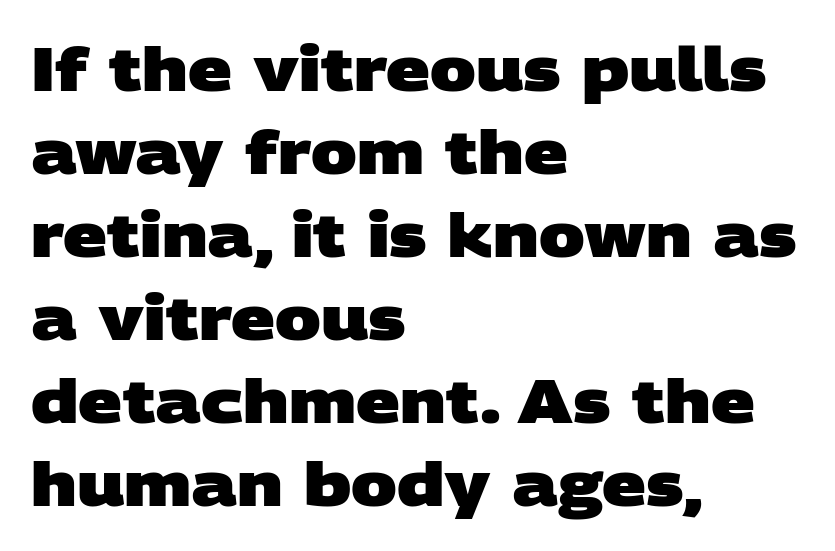
Q: Is the text bold? A: Yes.
Q: Is the typeface a serif or a sans-serif typeface? A: Sans-serif.
Q: Is the text underlined? A: No.
Q: How is the paragraph aligned? A: Left-aligned.
Q: Is the spacing between letters normal or unusually wide? A: Normal.
Q: Is the spacing between lines tight, normal or loose? A: Normal.
Q: Width (condensed, normal, or wide)? A: Wide.
Q: Stroke contrast? A: Low.
Q: x-height? A: Large.
Q: Monospaced? A: No.
